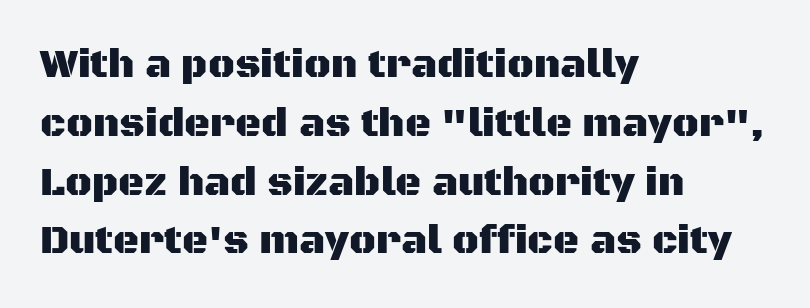
Baseline-to-baseline distance is the conventional proportion of letter height. Stroke terminals: plain, sans-serif. The rendering uses natural spacing where letterforms have individual widths. The horizontal fit of the characters is conventional and even.
